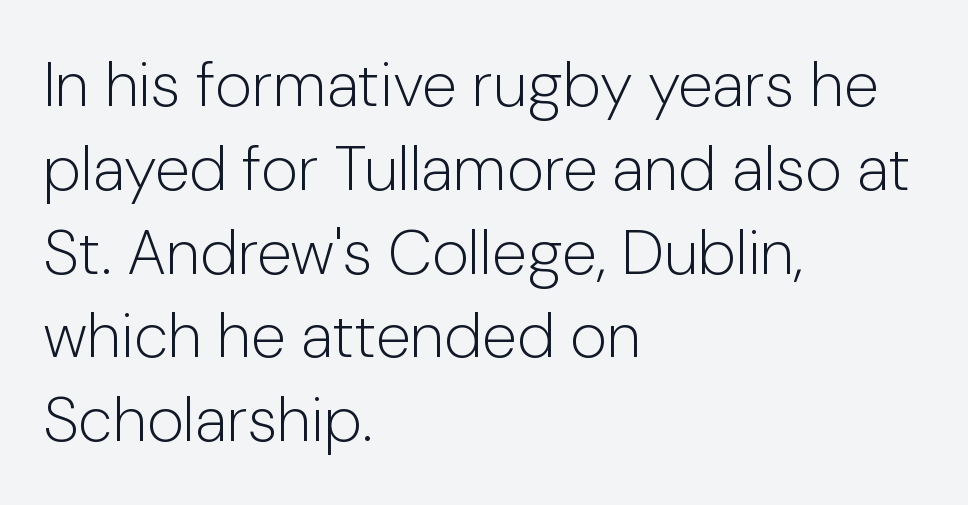
These lines are set flush left with a ragged right edge. Underline: absent. Standard letterfit; no display-style spreading of the glyphs. The face used here is a sans, in the tradition of grotesques and geometrics.
